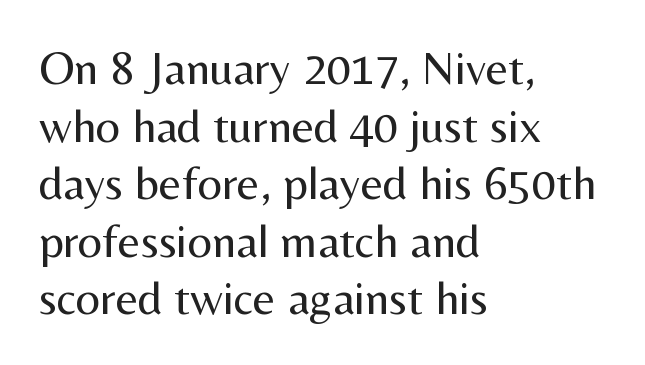
The image shows 48 px regular-weight sans-serif type, upright; set left-aligned, line spacing 1.2x, normal letter spacing, not underlined; medium stroke contrast and a medium x-height.
